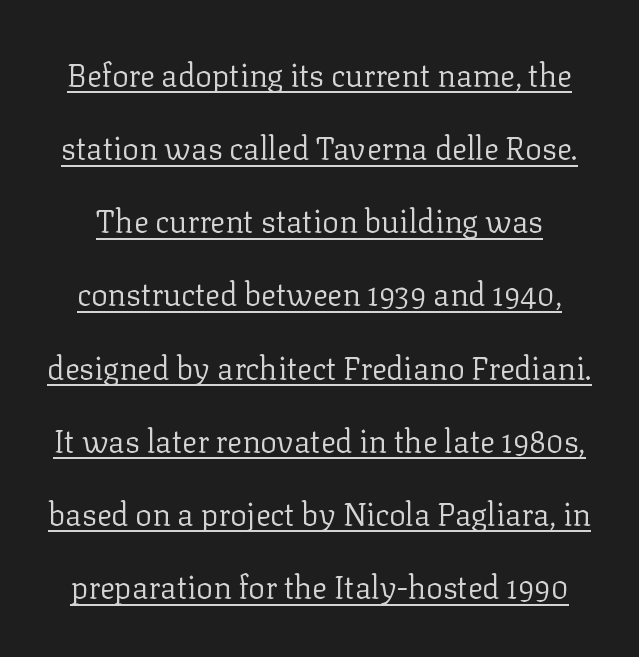
Q: Is the text bold? A: No.
Q: Is the text italic (slanted)? A: No, it is upright.
Q: Is the typeface a serif or a sans-serif typeface? A: Serif.
Q: Is the text underlined? A: Yes.
Q: Is the spacing between letters normal or unusually wide? A: Normal.
Q: Is the spacing between lines tight, normal or loose? A: Loose.
Q: Width (condensed, normal, or wide)? A: Normal.
Q: Stroke contrast? A: Low.
Q: x-height? A: Medium.
Q: Monospaced? A: No.
